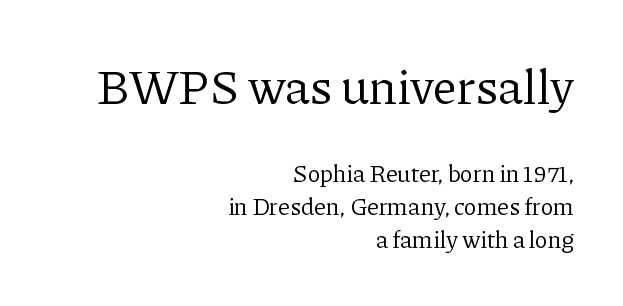
Looks like regular typesetting: each glyph gets only the width it needs. Is the lower block the larger one? No — the upper block carries the bigger type. The rag falls on the left side of this text block. A bare baseline throughout the passage. The characters display serif detailing at their extremities. Posture: upright roman.
